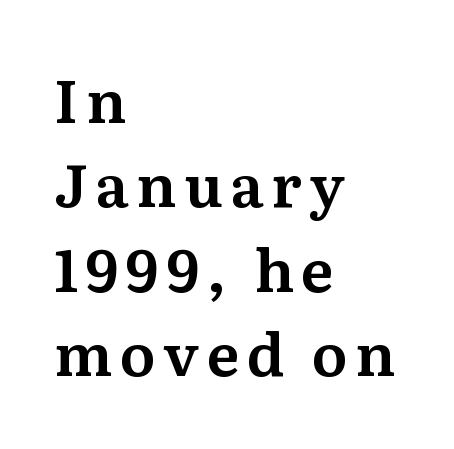
Q: Is the text italic (slanted)? A: No, it is upright.
Q: Is the typeface a serif or a sans-serif typeface? A: Serif.
Q: Is the text underlined? A: No.
Q: How is the paragraph aligned? A: Left-aligned.
Q: Is the spacing between lines tight, normal or loose? A: Normal.
Q: Width (condensed, normal, or wide)? A: Normal.
Q: Stroke contrast? A: Medium.
Q: x-height? A: Medium.
Q: Monospaced? A: No.
